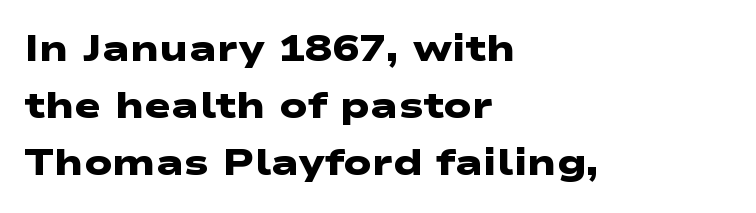
{"serif": "no", "bold": "yes", "weight": "heavy", "width": "wide", "stroke_contrast": "low", "x_height": "medium", "monospaced": "no", "underline": "no", "align": "left", "line_spacing": "normal", "line_spacing_ratio": 1.59, "letter_spacing": "normal", "letter_spacing_em": 0.0, "glyph_px": 36}
